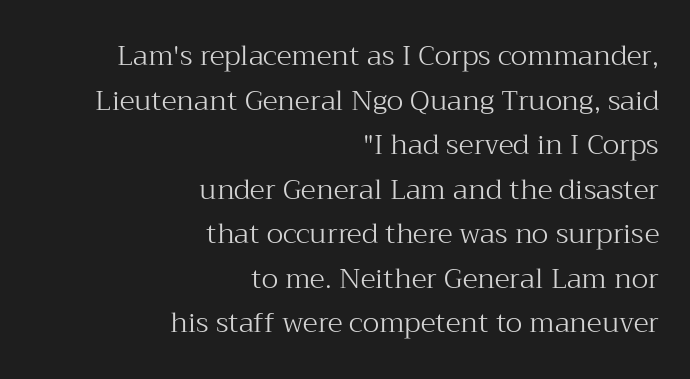
Q: Is the text bold? A: No.
Q: Is the text italic (slanted)? A: No, it is upright.
Q: Is the typeface a serif or a sans-serif typeface? A: Serif.
Q: Is the text underlined? A: No.
Q: How is the paragraph aligned? A: Right-aligned.
Q: Is the spacing between letters normal or unusually wide? A: Normal.
Q: Is the spacing between lines tight, normal or loose? A: Normal.
Q: Width (condensed, normal, or wide)? A: Normal.
Q: Stroke contrast? A: Medium.
Q: x-height? A: Medium.
Q: Monospaced? A: No.
